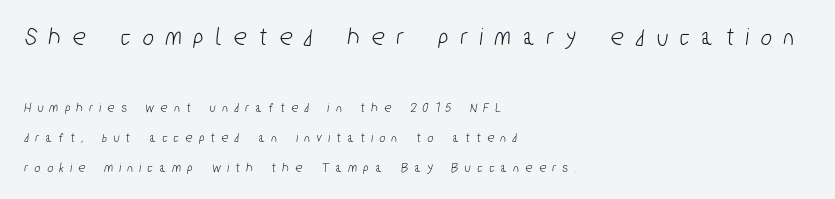
The image shows 26 px text type; set left-aligned, loose line spacing (2.13x), unusually wide letter spacing (+0.48 em), not underlined; the first (top) block is 1.86x larger.
